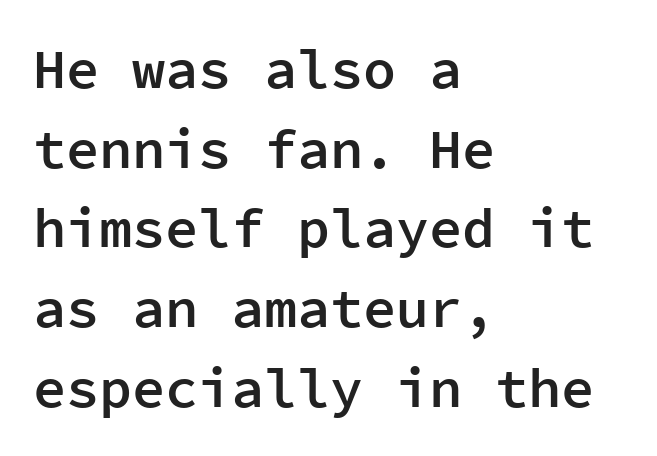
{"serif": "no", "italic": "no", "bold": "semi", "weight": "semibold", "width": "normal", "stroke_contrast": "low", "x_height": "medium", "monospaced": "yes", "underline": "no", "align": "left", "line_spacing": "normal", "line_spacing_ratio": 1.45, "letter_spacing": "normal", "letter_spacing_em": 0.0, "glyph_px": 55}
